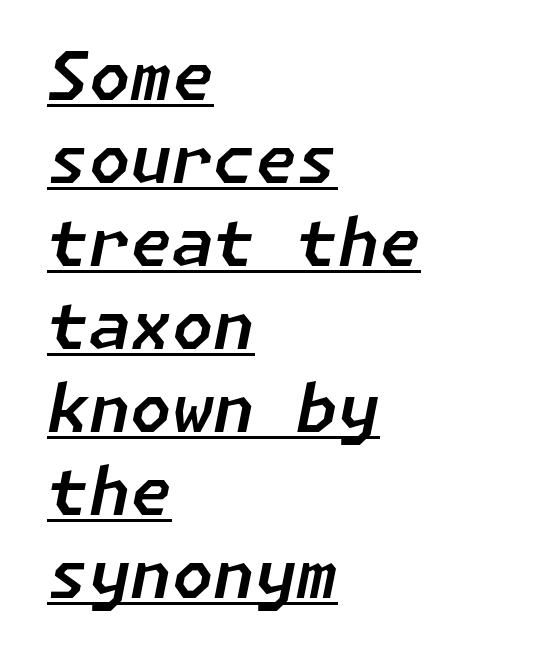
{"italic": "yes", "lean": "right", "slant_degrees": 11, "width": "normal", "stroke_contrast": "low", "x_height": "medium", "underline": "yes", "align": "left", "line_spacing_ratio": 1.24, "letter_spacing": "normal", "letter_spacing_em": 0.0, "glyph_px": 67}
